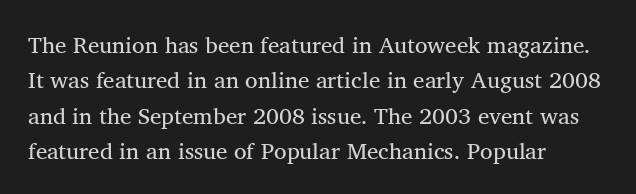
Every row of glyphs begins at an identical x-position on the left. What stands out about the letter spacing? Nothing — it is the standard amount. Regarding leading, the lines here are spaced in the standard way. Weight: in the light-to-regular range. The space directly below the letters is spotless.
